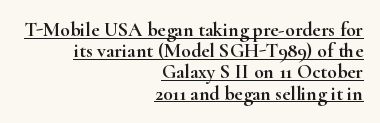
The string is rendered with underlining switched on. Ordinary non-slanted type is in use. The setting favours the right margin, as signatures and pull-quotes sometimes do. Nothing unusual about the tracking: characters are spaced as the font intends. Cramped leading.
